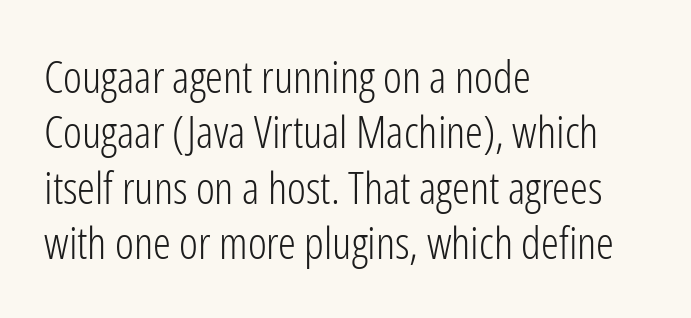
{"serif": "no", "italic": "no", "bold": "no", "weight": "light", "width": "condensed", "stroke_contrast": "low", "x_height": "medium", "monospaced": "no", "underline": "no", "align": "left", "line_spacing_ratio": 1.23, "letter_spacing": "normal", "letter_spacing_em": 0.0, "glyph_px": 45}
